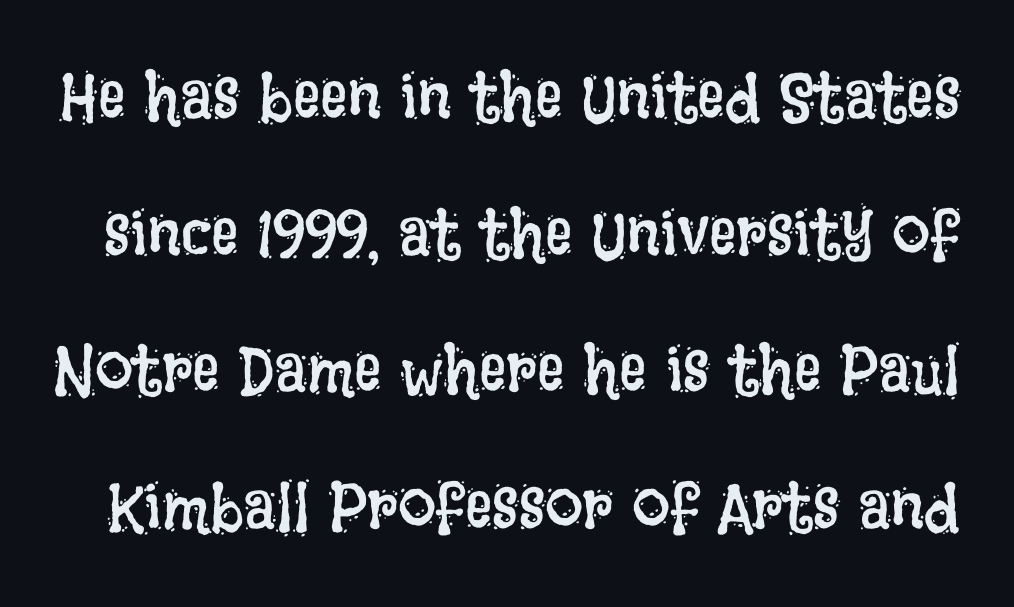
Q: Is the text bold? A: No.
Q: Is the text italic (slanted)? A: No, it is upright.
Q: Is the text underlined? A: No.
Q: Is the spacing between letters normal or unusually wide? A: Normal.
Q: Is the spacing between lines tight, normal or loose? A: Loose.
Q: Width (condensed, normal, or wide)? A: Condensed.
Q: Stroke contrast? A: Low.
Q: x-height? A: Large.
Q: Monospaced? A: No.
